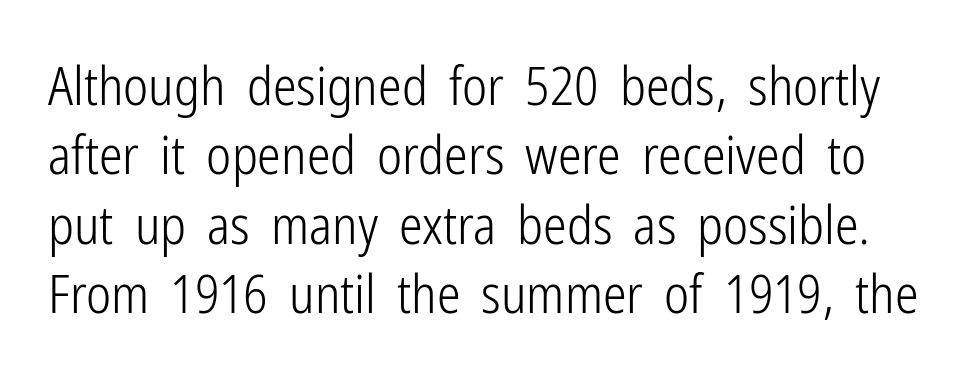
The image shows 53 px light, condensed sans-serif type, upright; set normal line spacing (1.31x), normal letter spacing, not underlined; low stroke contrast and a medium x-height.
